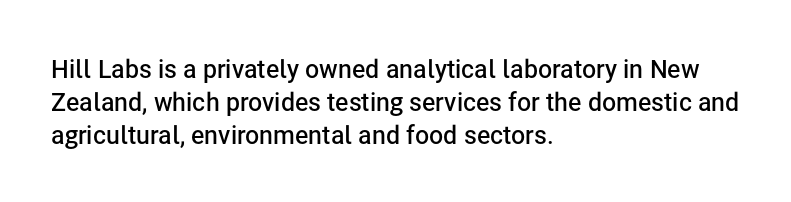
The image shows 25 px text type, upright; set left-aligned, normal line spacing (1.32x), normal letter spacing, not underlined.
